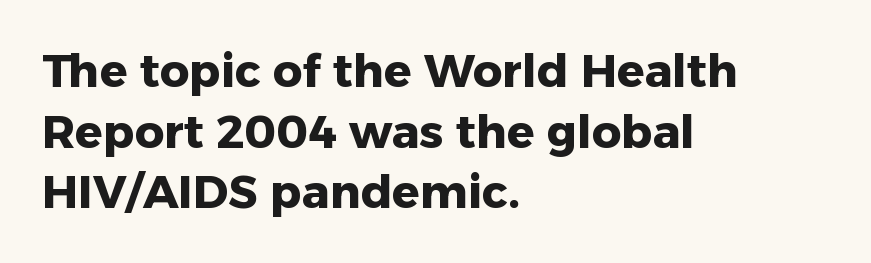
The image shows 46 px heavy sans-serif type, upright; set left-aligned, normal line spacing (1.32x), normal letter spacing, not underlined; low stroke contrast and a medium x-height.
